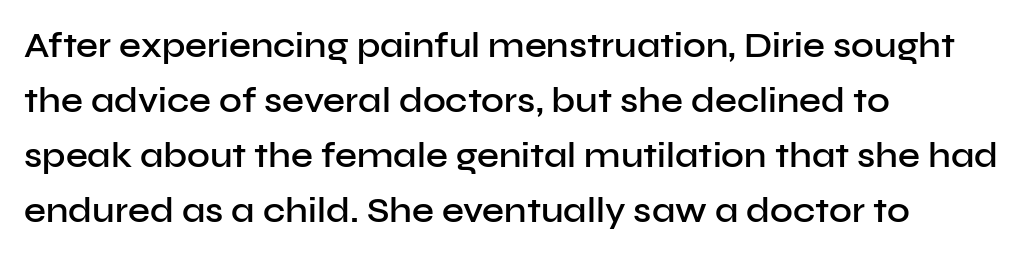
{"serif": "no", "italic": "no", "bold": "semi", "weight": "semibold", "width": "normal", "stroke_contrast": "low", "x_height": "medium", "monospaced": "no", "underline": "no", "align": "left", "line_spacing": "normal", "line_spacing_ratio": 1.57, "letter_spacing": "normal", "letter_spacing_em": 0.0, "glyph_px": 35}
